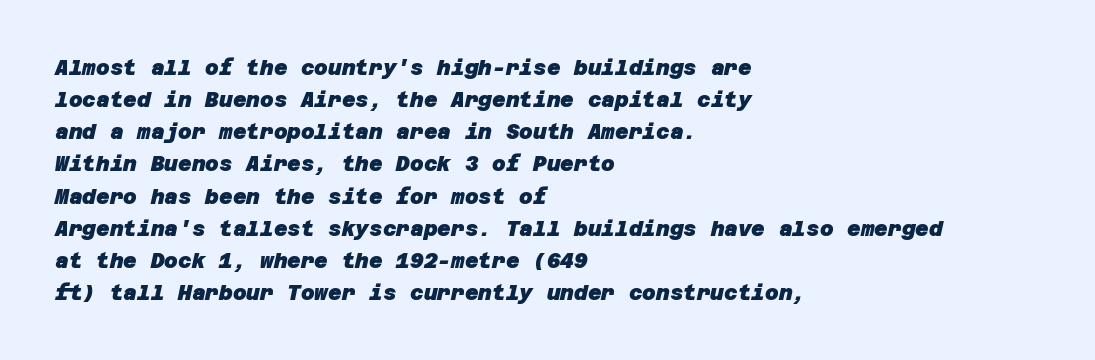
The image shows 21 px bold type; set left-aligned, normal line spacing (1.53x), normal letter spacing, not underlined.
